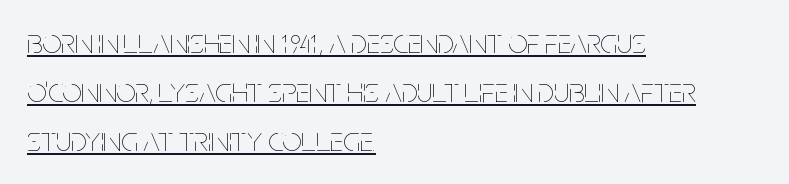
{"italic": "no", "bold": "no", "weight": "thin", "width": "condensed", "stroke_contrast": "low", "x_height": "large", "monospaced": "no", "underline": "yes", "align": "left", "line_spacing": "normal", "line_spacing_ratio": 1.44, "letter_spacing": "normal", "letter_spacing_em": 0.0, "glyph_px": 34}
